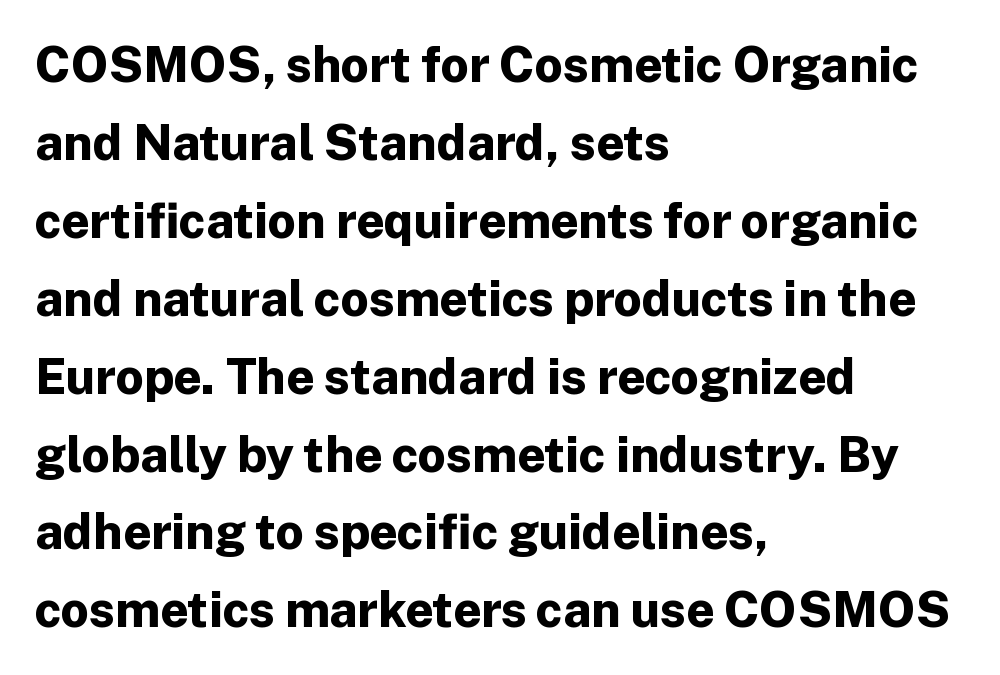
Spacing verdict: proportional, widths tailored to each character. Posture: vertical. Students, this is bold: see how much ink each stroke carries. Normally led — the rows are evenly, conventionally spaced.
